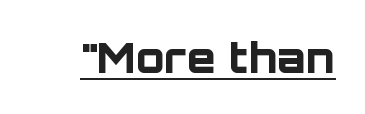
It's the straight-up-and-down kind of type. The letters advance in unequal steps, a hallmark of proportional type. Typographically, this falls in the sans-serif category. Words appear dense and cohesive because spacing is normal. The face used here appears with an underline applied. Heavy-handed strokes throughout: this text is bold.
